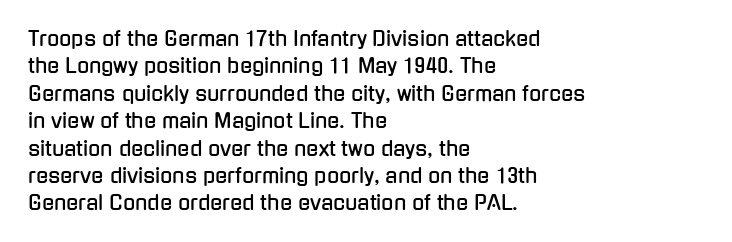
The image shows 20 px text type, upright; set left-aligned, normal line spacing (1.37x), normal letter spacing, not underlined.
